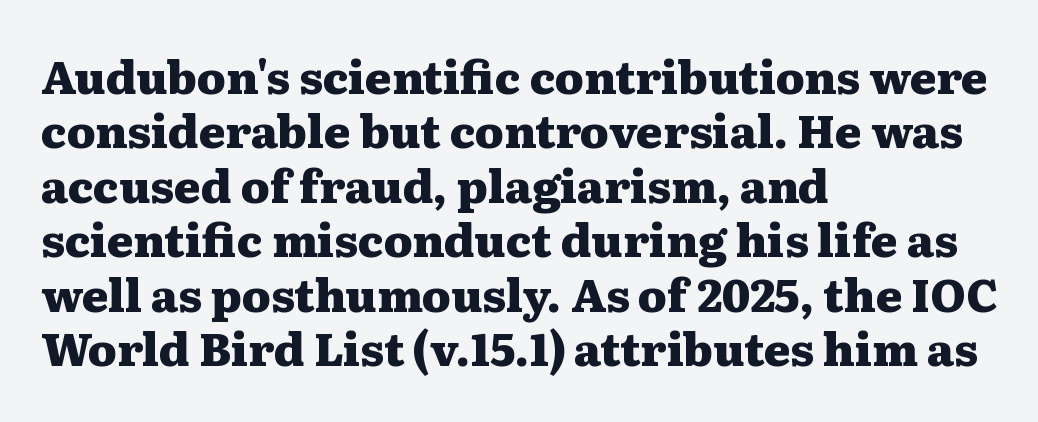
{"serif": "yes", "italic": "no", "bold": "yes", "weight": "heavy", "width": "wide", "stroke_contrast": "medium", "x_height": "medium", "monospaced": "no", "underline": "no", "align": "left", "line_spacing_ratio": 1.21, "letter_spacing": "normal", "letter_spacing_em": 0.0, "glyph_px": 45}
